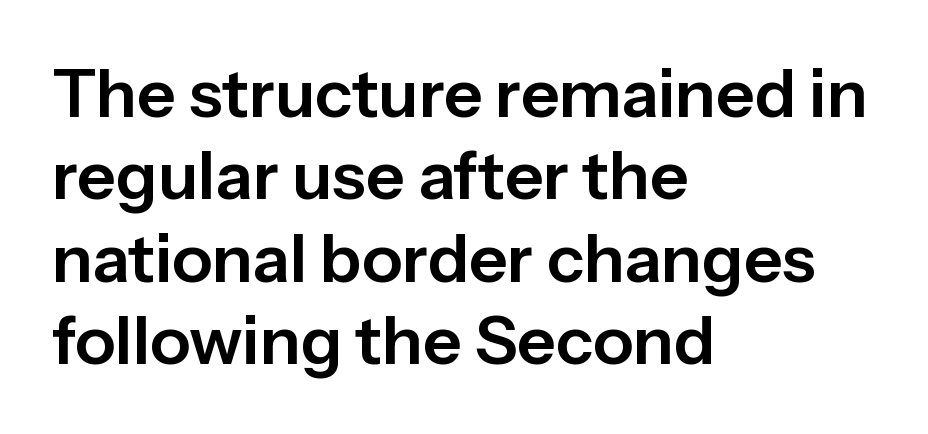
The image shows 67 px sans-serif type, upright; set left-aligned, line spacing 1.23x, normal letter spacing, not underlined; low stroke contrast and a medium x-height.
